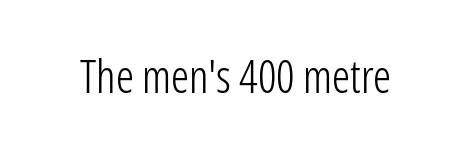
The image shows 45 px light, condensed sans-serif type, upright; set normal letter spacing, not underlined; low stroke contrast and a medium x-height.
